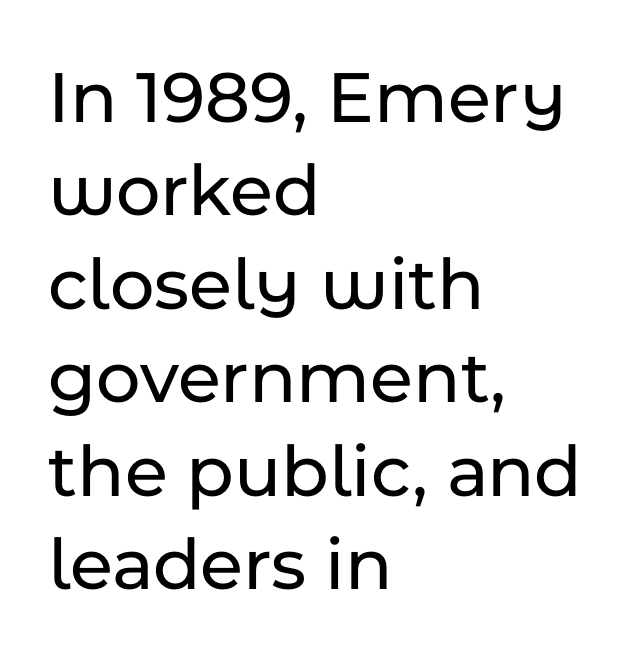
The image shows 76 px sans-serif type, upright; set left-aligned, line spacing 1.23x, normal letter spacing, not underlined; low stroke contrast and a medium x-height.
